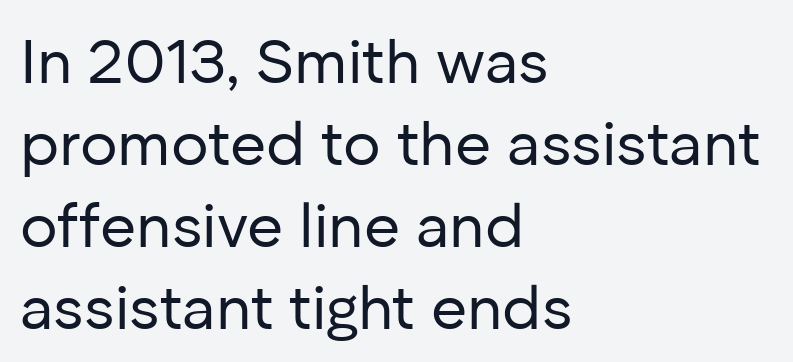
{"serif": "no", "italic": "no", "bold": "no", "weight": "regular", "width": "normal", "stroke_contrast": "low", "x_height": "medium", "monospaced": "no", "underline": "no", "align": "left", "line_spacing": "normal", "line_spacing_ratio": 1.32, "letter_spacing": "normal", "letter_spacing_em": 0.0, "glyph_px": 62}
